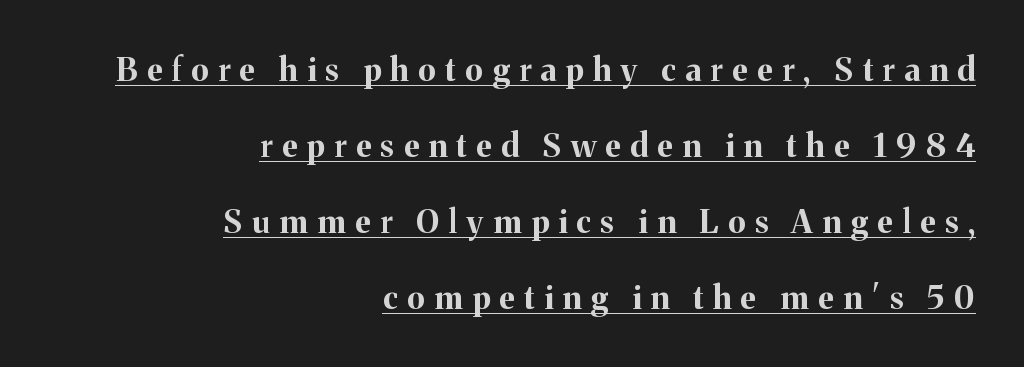
As a designer I'd log this as weight 700, bold. The lines are spread far apart with generous leading. The passage shown is typed in a proportional face where columns would drift. The rendering shows small feet on the letterforms — a serif design. The face used here is rendered with a markedly widened letterfit. A rule runs beneath these lines of type.
